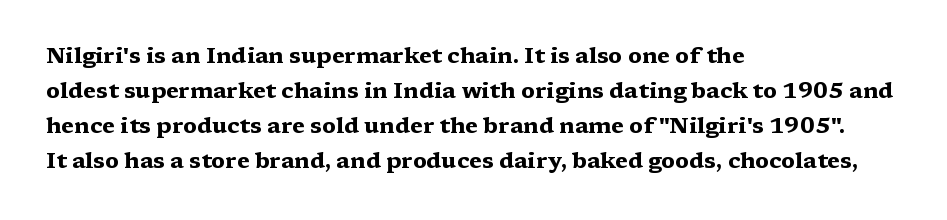
The image shows 22 px bold type, upright; set left-aligned, normal line spacing (1.59x), normal letter spacing, not underlined.
